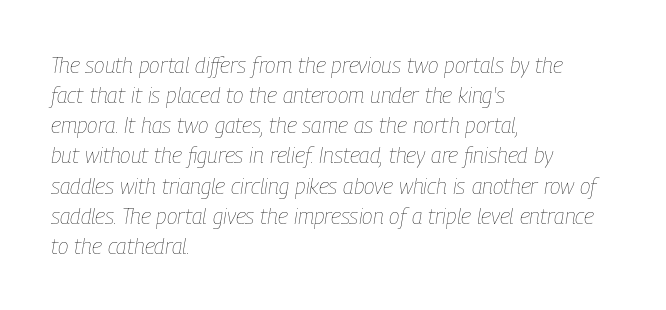
Q: Is the text bold? A: No.
Q: Is the text italic (slanted)? A: Yes, it leans right by about 9 degrees.
Q: Is the text underlined? A: No.
Q: How is the paragraph aligned? A: Left-aligned.
Q: Is the spacing between letters normal or unusually wide? A: Normal.
Q: Is the spacing between lines tight, normal or loose? A: Normal.
